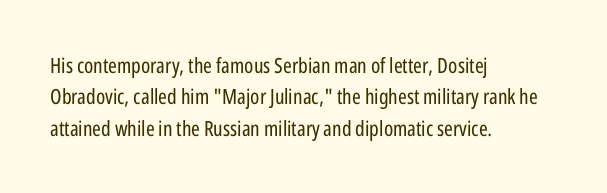
Q: Is the text bold? A: No.
Q: Is the text italic (slanted)? A: No, it is upright.
Q: Is the text underlined? A: No.
Q: How is the paragraph aligned? A: Left-aligned.
Q: Is the spacing between letters normal or unusually wide? A: Normal.
Q: Is the spacing between lines tight, normal or loose? A: Normal.
